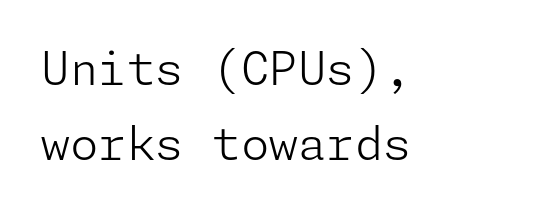
{"serif": "no", "italic": "no", "bold": "no", "weight": "light", "width": "normal", "stroke_contrast": "low", "x_height": "medium", "underline": "no", "align": "left", "line_spacing": "normal", "line_spacing_ratio": 1.62, "letter_spacing": "normal", "letter_spacing_em": 0.0, "glyph_px": 46}
